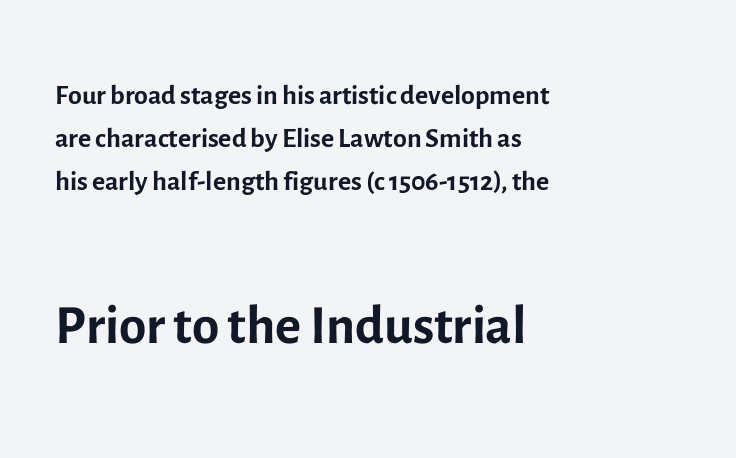
No heavy texture on the line: the type isn't bold. Quick note: not italic, upright. Looks like regular typesetting: each glyph gets only the width it needs. Underlining? Definitely not there.
